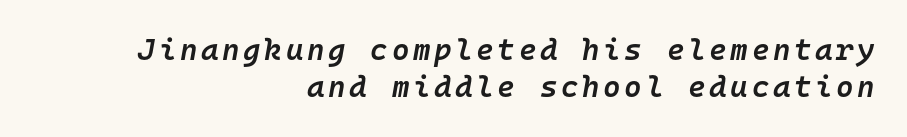
{"italic": "yes", "lean": "right", "slant_degrees": 10, "bold": "semi", "weight": "semibold", "width": "normal", "stroke_contrast": "low", "x_height": "medium", "monospaced": "yes", "underline": "no", "align": "right", "line_spacing_ratio": 1.23, "glyph_px": 30}
